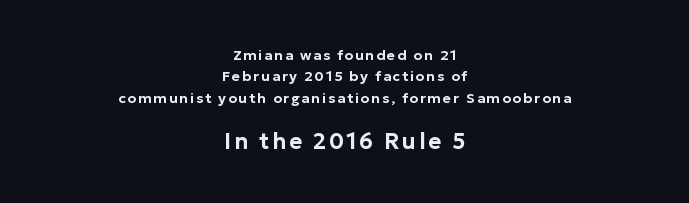
{"italic": "no", "underline": "no", "align": "center", "line_spacing": "normal", "line_spacing_ratio": 1.52, "larger_block": "second", "size_ratio": 1.57, "glyph_px": 22}
